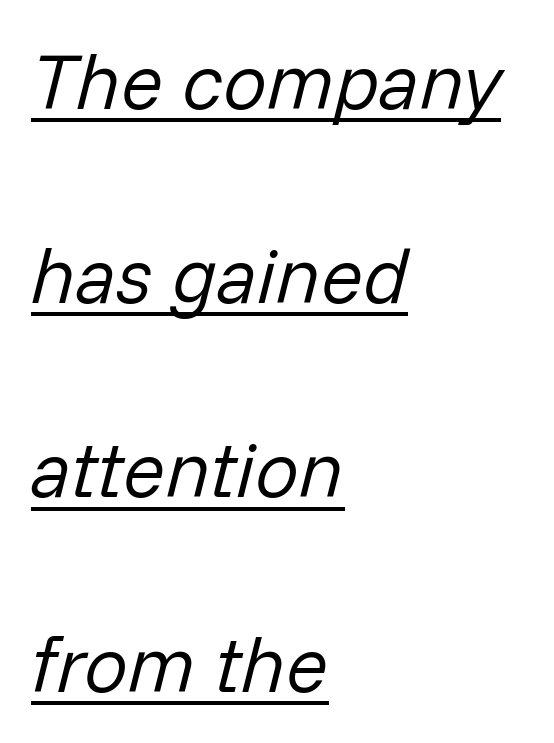
The image shows 78 px regular-weight type, italic (leaning right); set left-aligned, loose line spacing (2.49x), normal letter spacing, underlined; low stroke contrast and a medium x-height.
